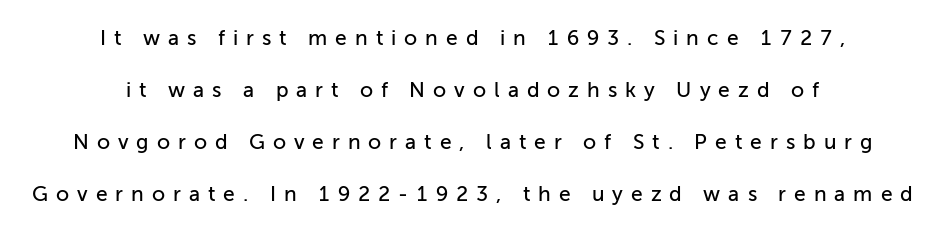
Q: Is the text italic (slanted)? A: No, it is upright.
Q: Is the text underlined? A: No.
Q: How is the paragraph aligned? A: Centered.
Q: Is the spacing between letters normal or unusually wide? A: Unusually wide.
Q: Is the spacing between lines tight, normal or loose? A: Loose.
